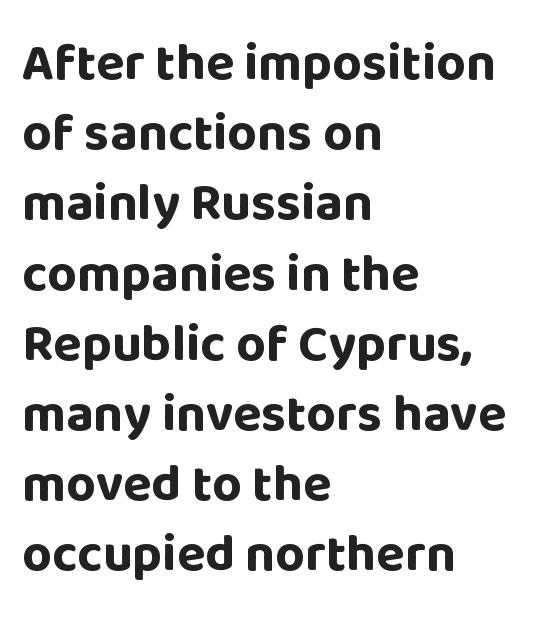
{"serif": "no", "italic": "no", "bold": "yes", "weight": "bold", "width": "normal", "stroke_contrast": "low", "x_height": "large", "monospaced": "no", "underline": "no", "align": "left", "line_spacing": "normal", "line_spacing_ratio": 1.35, "letter_spacing": "normal", "letter_spacing_em": 0.0, "glyph_px": 52}
